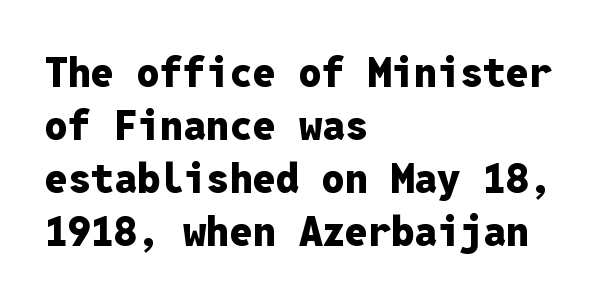
The passage shown is not underscored anywhere. Nothing unusual about the tracking: characters are spaced as the font intends. In terms of weight, the rendering is a true, heavy bold. Regarding serifs, this sample does without them. The rag falls on the right side of this text block. The rows are spaced the way most documents space them.
